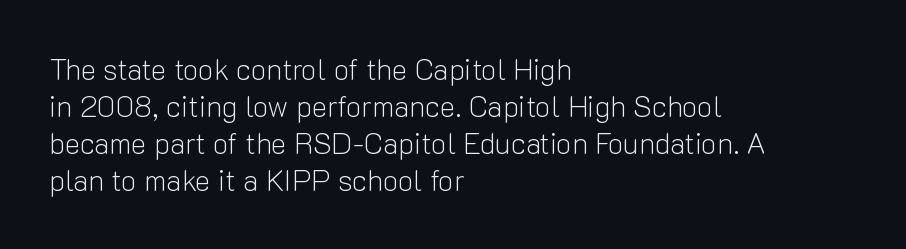
The setting favours the left margin, as ordinary paragraphs usually do. Is this a fixed-width face? No — the glyphs have proportional, varying widths. The space between consecutive lines is moderate. Each stroke keeps to a modest, everyday thickness or less. The text was rendered using a sans face with plain stroke endings.
